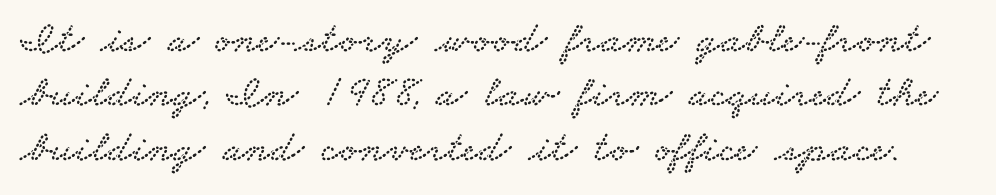
The image shows 45 px wide type; set line spacing 1.21x, normal letter spacing, not underlined; low stroke contrast and a small x-height.
